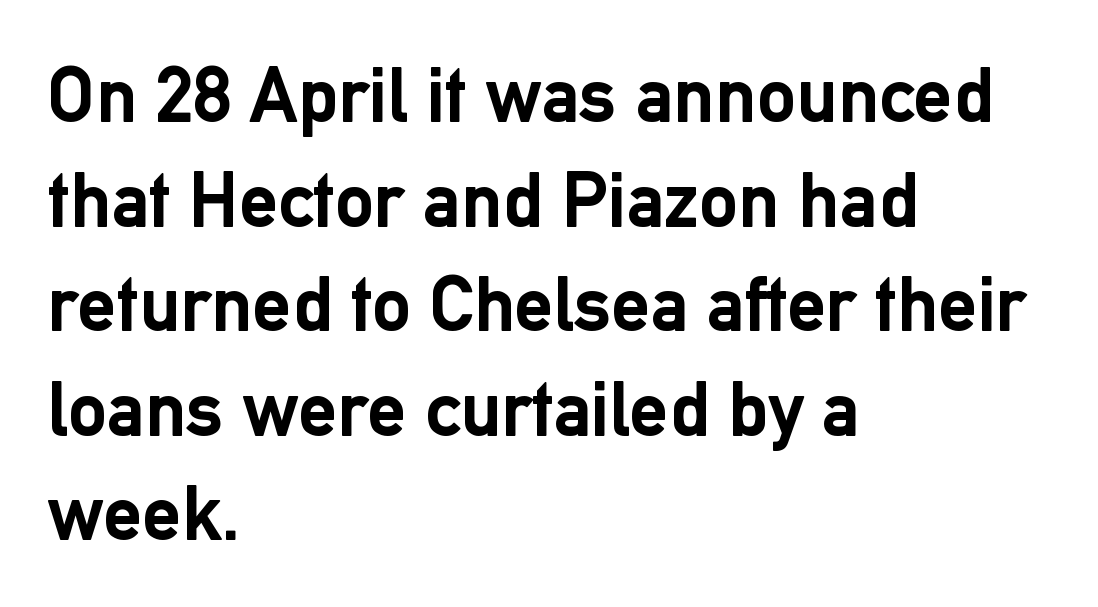
The image shows 78 px semibold sans-serif type, upright; set left-aligned, normal line spacing (1.34x), normal letter spacing, not underlined; low stroke contrast and a medium x-height.
